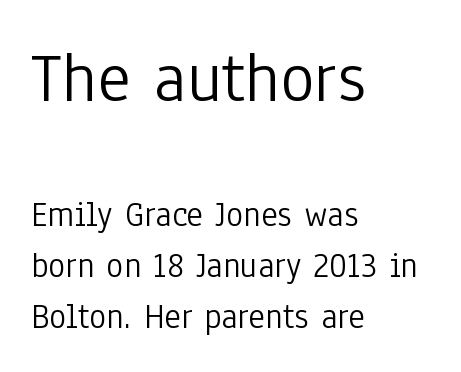
{"serif": "no", "italic": "no", "bold": "no", "weight": "light", "width": "condensed", "stroke_contrast": "low", "x_height": "medium", "monospaced": "no", "underline": "no", "align": "left", "line_spacing": "normal", "line_spacing_ratio": 1.42, "letter_spacing": "normal", "letter_spacing_em": 0.0, "larger_block": "first", "size_ratio": 2.0, "glyph_px": 72}
